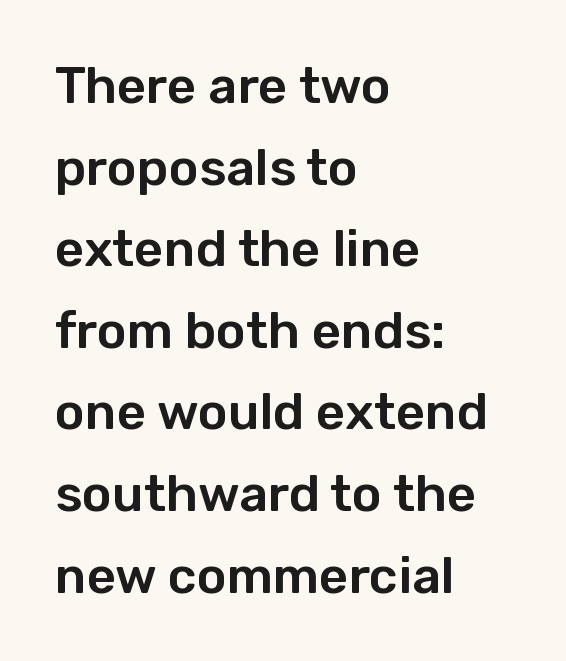
The image shows 51 px sans-serif type, upright; set left-aligned, normal line spacing (1.6x), normal letter spacing, not underlined; low stroke contrast and a medium x-height.
